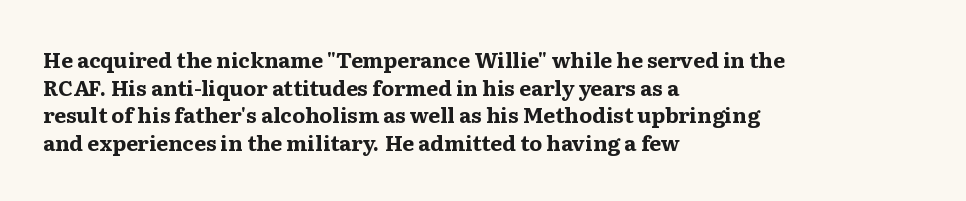
Normally led — the rows are evenly, conventionally spaced. Caption: standard tracking, unaltered. Check the space under the baseline: it is left empty. This sample is left-justified, so line endings fall wherever the words run out. These lines were composed using upright roman letters.
